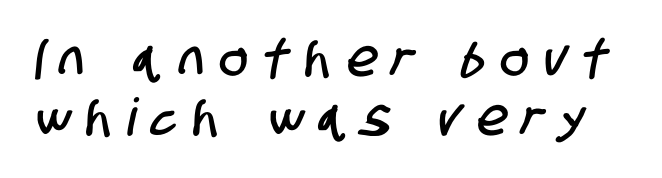
{"serif": "no", "width": "condensed", "stroke_contrast": "low", "x_height": "large", "monospaced": "no", "underline": "no", "line_spacing": "tight", "line_spacing_ratio": 1.13, "letter_spacing": "wide", "letter_spacing_em": 0.31, "glyph_px": 52}
